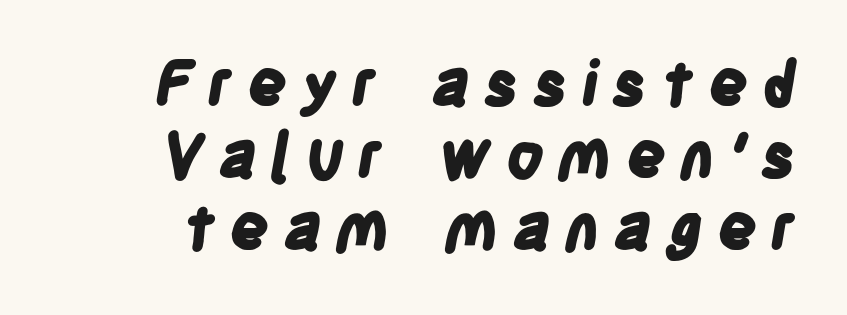
{"serif": "no", "bold": "yes", "weight": "bold", "width": "condensed", "stroke_contrast": "low", "x_height": "large", "monospaced": "no", "underline": "no", "line_spacing_ratio": 1.16, "letter_spacing": "wide", "letter_spacing_em": 0.22, "glyph_px": 62}
